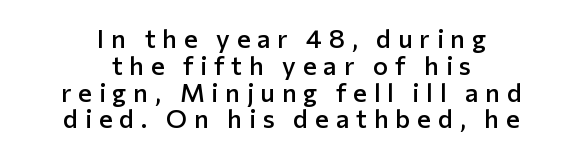
A typesetter would mark this as roman, not italic. Teacher's note: observe the equal gaps on both sides — that is centered alignment. The foot of each line stays bare and open. These lines have a slow, spaced-out rhythm from letter to letter. I'd describe the lettering as semibold — firm but not a full bold.
